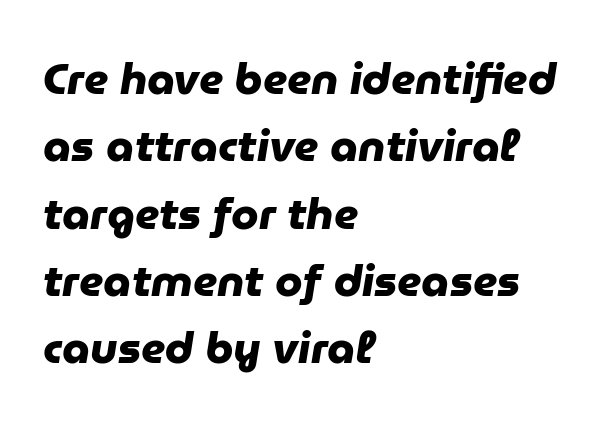
{"serif": "no", "bold": "yes", "weight": "heavy", "width": "normal", "stroke_contrast": "low", "x_height": "medium", "monospaced": "no", "underline": "no", "align": "left", "line_spacing": "normal", "line_spacing_ratio": 1.53, "letter_spacing": "normal", "letter_spacing_em": 0.0, "glyph_px": 44}
